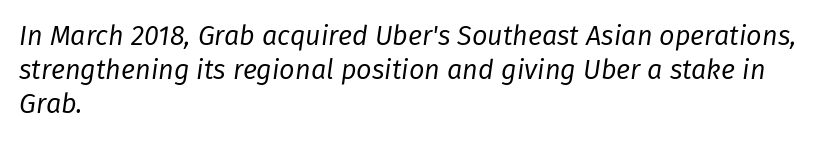
Weight: in the light-to-regular range. If you measured baseline to baseline, you'd find a middling distance. The lines are quadded left. Every character sits at an angle, as italics do. These lines keep a tight, regular rhythm from letter to letter. Lines of text with bare space underneath.
